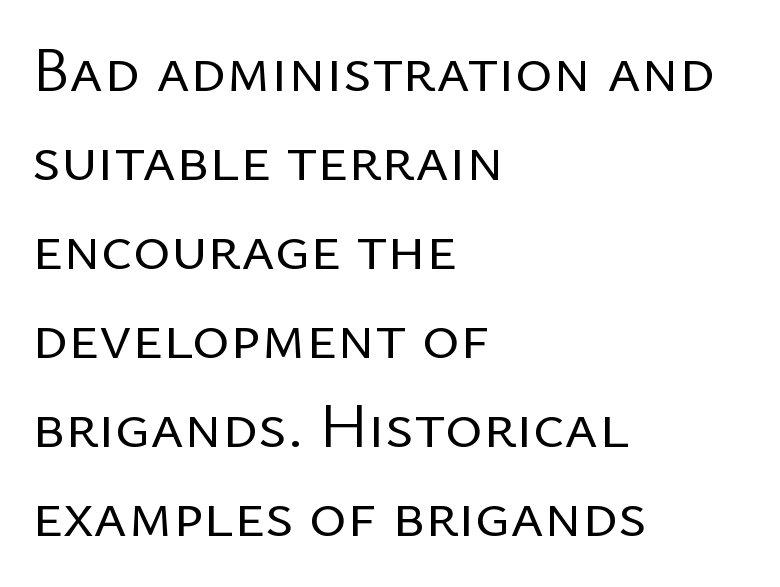
The image shows 64 px regular-weight sans-serif type, upright; set left-aligned, normal line spacing (1.39x), normal letter spacing, not underlined; low stroke contrast and a medium x-height.
